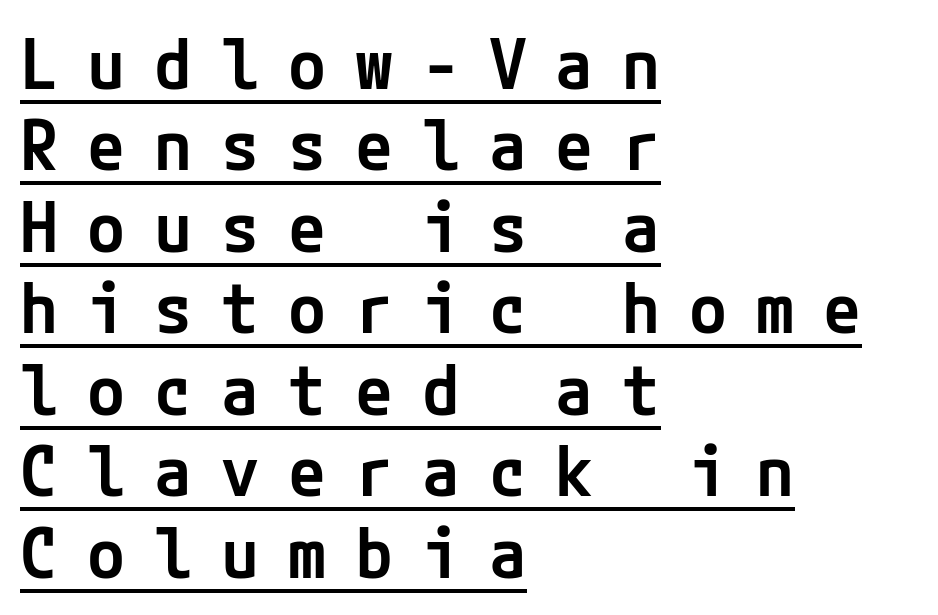
What decoration does the sample have? An underline. Ordinary non-slanted type is in use. Typeset ragged right — the left edge is the straight one. Letterform terminals end flat and unadorned throughout the passage. A typesetter would call this heavily tracked-out type.
